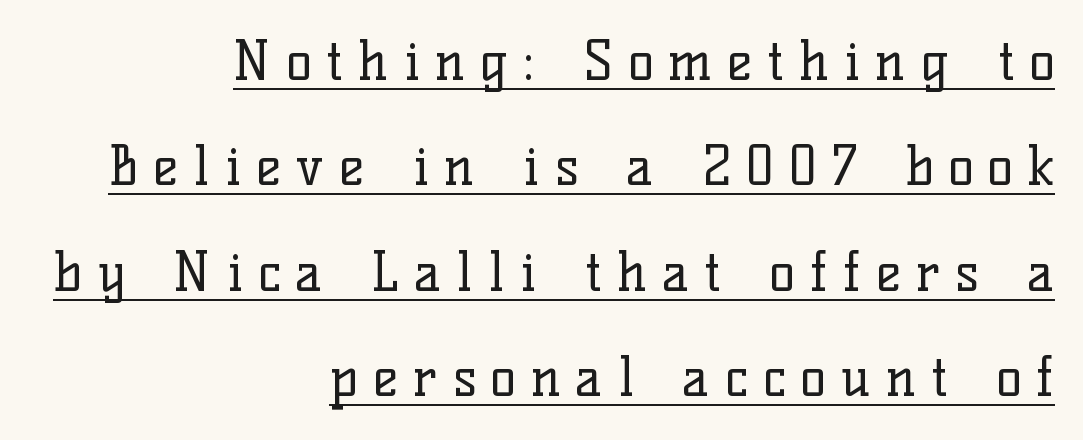
Students, note that the glyphs here are deliberately spaced far apart. The typography opts for an upright posture over an oblique one. The setting favours the right margin, as signatures and pull-quotes sometimes do. Heft: none added — not bold. Type style note: has serifs.
